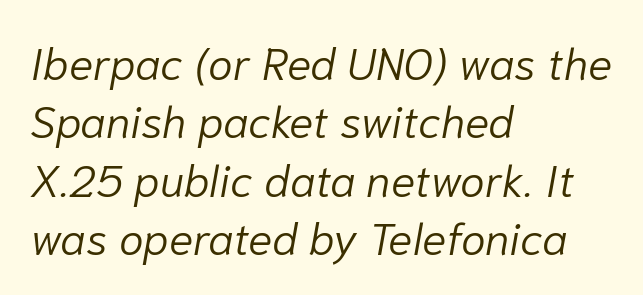
The passage shown is not underscored anywhere. These lines sit exactly where default settings would place them. Note the varied advance widths — an 'i' is clearly narrower than an 'm'. Each stroke keeps to a modest, everyday thickness or less. Observe the lean: these are italic letterforms. Layout note: lines flush left.
